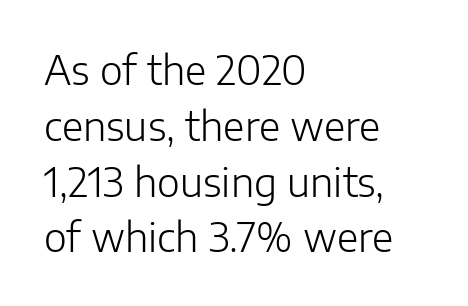
{"serif": "no", "italic": "no", "bold": "no", "weight": "light", "width": "normal", "stroke_contrast": "low", "x_height": "medium", "monospaced": "no", "underline": "no", "align": "left", "line_spacing": "normal", "line_spacing_ratio": 1.43, "letter_spacing": "normal", "letter_spacing_em": 0.0, "glyph_px": 39}
